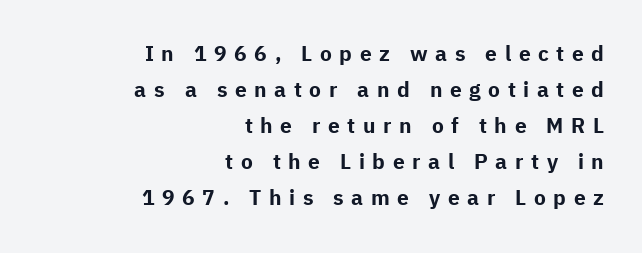
Q: Is the text bold? A: Yes.
Q: Is the text italic (slanted)? A: No, it is upright.
Q: Is the text underlined? A: No.
Q: How is the paragraph aligned? A: Right-aligned.
Q: Is the spacing between letters normal or unusually wide? A: Unusually wide.
